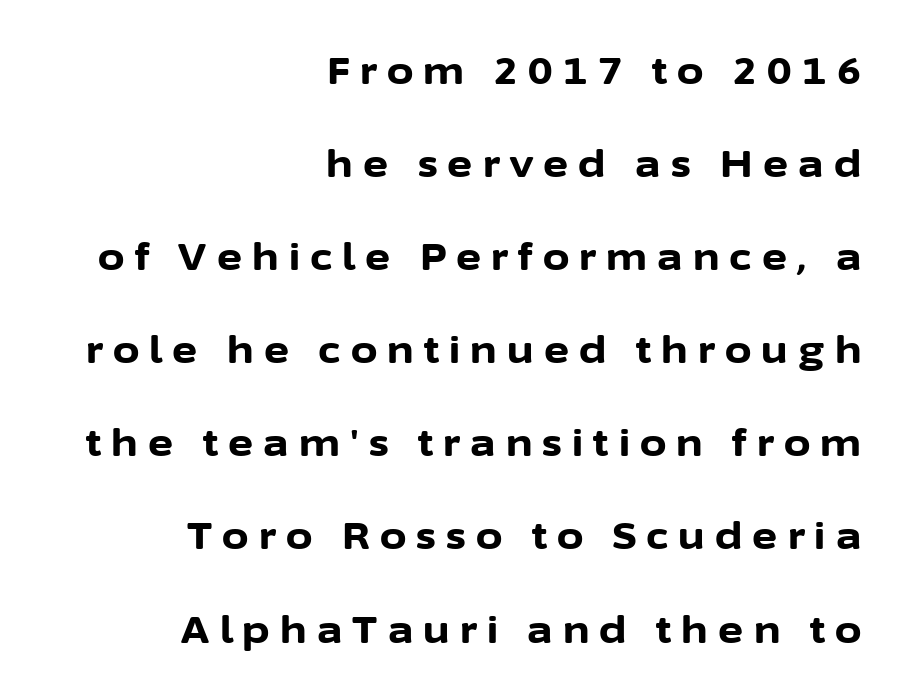
{"serif": "no", "italic": "no", "bold": "yes", "weight": "bold", "width": "normal", "stroke_contrast": "low", "x_height": "medium", "monospaced": "no", "underline": "no", "align": "right", "line_spacing": "loose", "line_spacing_ratio": 2.45, "letter_spacing": "wide", "letter_spacing_em": 0.27, "glyph_px": 38}
